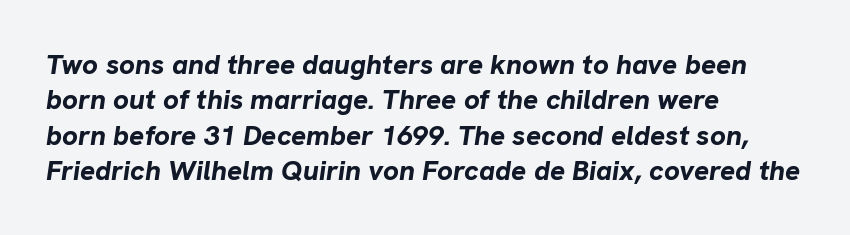
Quick note: italic. Nobody touched the tracking dial on this one. Think of a printed novel: that variable character pitch is what you see here. Bare-footed words on every line.
